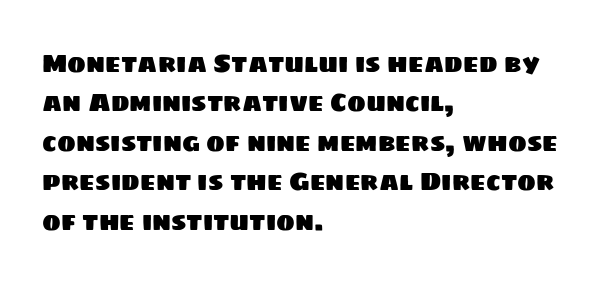
The image shows 25 px text type; set left-aligned, normal line spacing (1.58x), normal letter spacing, not underlined.
